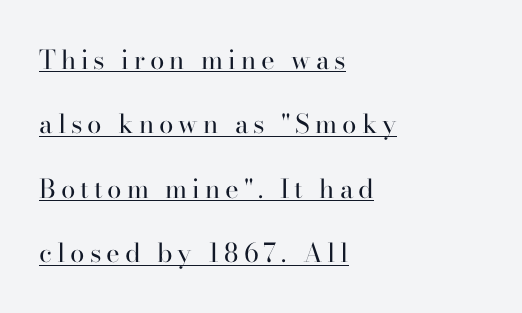
Notice how the passage keeps a crisp vertical edge on the left only. Caption: lettering with a line underneath. Weight: in the light-to-regular range. The axis of the letterforms is exactly vertical. You could fit nearly another row in the gap between these rows.
